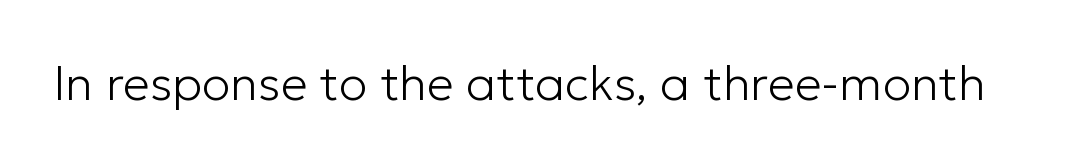
There is no visible air inserted between adjacent glyphs. The face used here is a sans, in the tradition of grotesques and geometrics. The letters advance in unequal steps, a hallmark of proportional type. Clear beneath every line of the passage.
